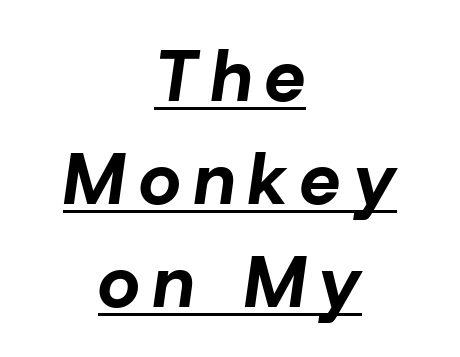
Q: Is the text bold? A: Yes.
Q: Is the text italic (slanted)? A: Yes, it leans right by about 8 degrees.
Q: Is the text underlined? A: Yes.
Q: How is the paragraph aligned? A: Centered.
Q: Is the spacing between lines tight, normal or loose? A: Normal.
Q: Width (condensed, normal, or wide)? A: Normal.
Q: Stroke contrast? A: Low.
Q: x-height? A: Medium.
Q: Monospaced? A: No.
